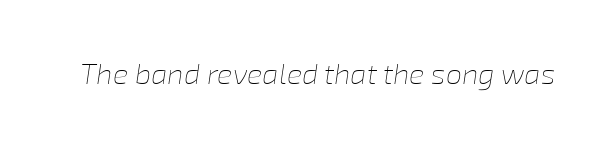
No extra tracking has been applied to these lines. Designer's note — italics engaged. Looks like regular typesetting: each glyph gets only the width it needs. The passage shown is not underscored anywhere. Weight: regular or lighter.
